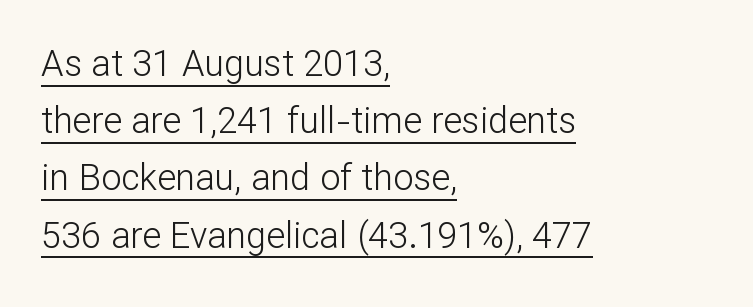
The image shows 36 px light sans-serif type, upright; set left-aligned, normal line spacing (1.59x), normal letter spacing, underlined; low stroke contrast and a medium x-height.
